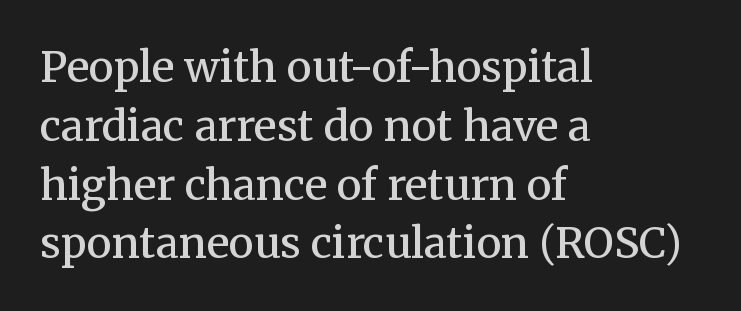
The image shows 42 px semibold serif type, upright; set left-aligned, normal line spacing (1.4x), normal letter spacing, not underlined; medium stroke contrast and a medium x-height.
